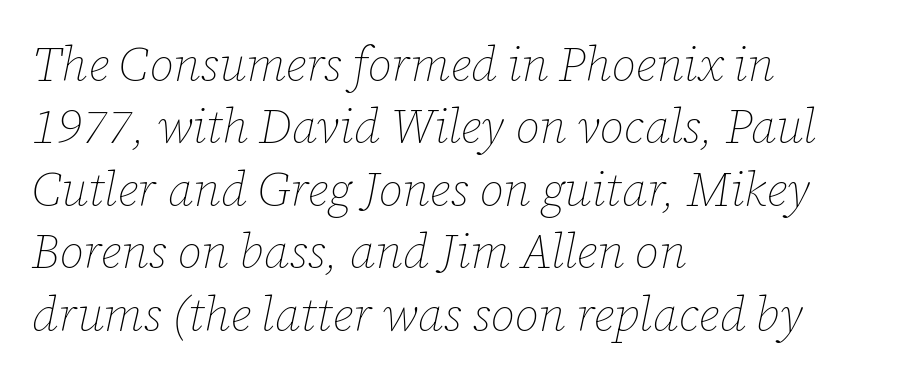
Horizontally, the lines are justified to the leading edge only. The face used here has a pronounced slope to its letters. Regarding leading, the lines here are spaced in the standard way. Descenders are the only things crossing below the line. A typesetter would call this zero additional tracking. Unbolded letterforms with no extra heft.
